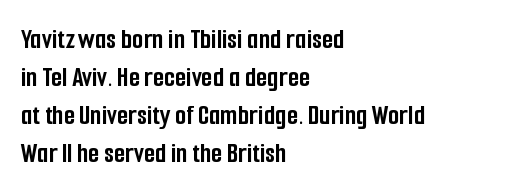
{"serif": "no", "italic": "no", "bold": "yes", "weight": "semibold", "width": "condensed", "stroke_contrast": "low", "x_height": "medium", "monospaced": "no", "underline": "no", "align": "left", "line_spacing": "normal", "line_spacing_ratio": 1.31, "letter_spacing": "normal", "letter_spacing_em": 0.0, "glyph_px": 29}
